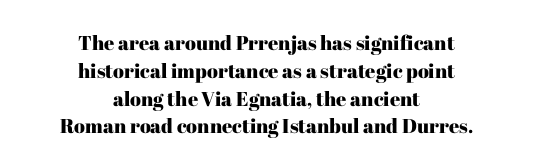
{"italic": "no", "underline": "no", "align": "center", "line_spacing": "normal", "line_spacing_ratio": 1.39, "letter_spacing": "normal", "letter_spacing_em": 0.0, "glyph_px": 20}
